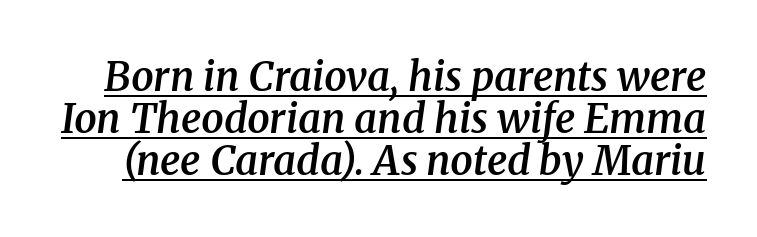
The image shows 40 px semibold serif type, italic (leaning right); set tight line spacing (1.05x), normal letter spacing, underlined; medium stroke contrast and a medium x-height.
